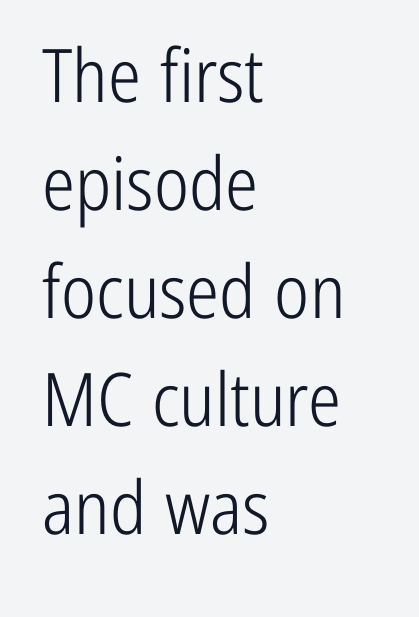
{"serif": "no", "italic": "no", "bold": "no", "weight": "light", "width": "condensed", "stroke_contrast": "low", "x_height": "medium", "monospaced": "no", "underline": "no", "align": "left", "line_spacing": "normal", "line_spacing_ratio": 1.46, "letter_spacing": "normal", "letter_spacing_em": 0.0, "glyph_px": 74}
